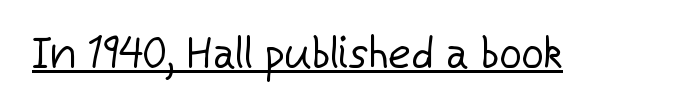
The image shows 44 px regular-weight sans-serif type, upright; set normal letter spacing, underlined; low stroke contrast and a medium x-height.
